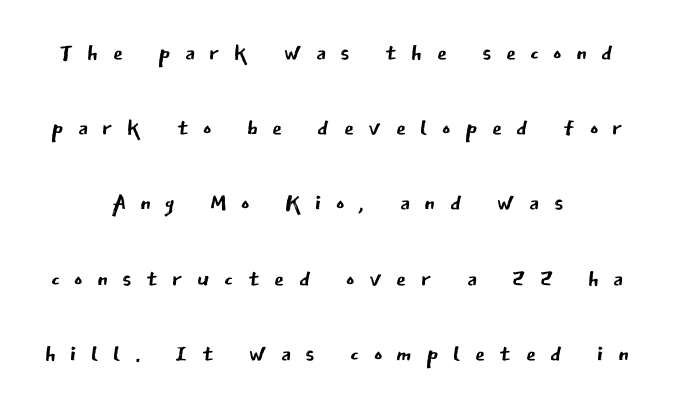
{"serif": "no", "italic": "no", "bold": "no", "weight": "regular", "width": "normal", "stroke_contrast": "low", "x_height": "medium", "monospaced": "no", "underline": "no", "align": "center", "line_spacing": "loose", "line_spacing_ratio": 2.35, "letter_spacing": "wide", "letter_spacing_em": 0.45, "glyph_px": 32}
